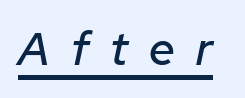
{"italic": "yes", "lean": "right", "slant_degrees": 12, "width": "normal", "stroke_contrast": "low", "x_height": "medium", "monospaced": "no", "underline": "yes", "letter_spacing": "wide", "letter_spacing_em": 0.46, "glyph_px": 46}
